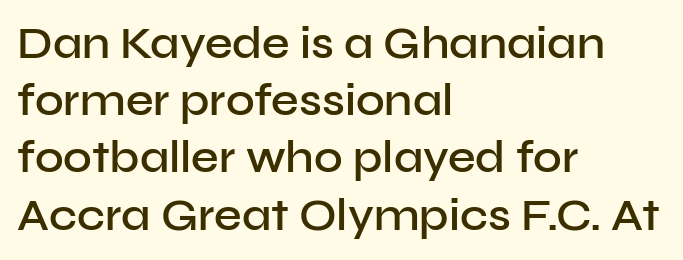
The image shows 44 px semibold sans-serif type, upright; set left-aligned, normal line spacing (1.3x), normal letter spacing, not underlined; low stroke contrast and a medium x-height.
